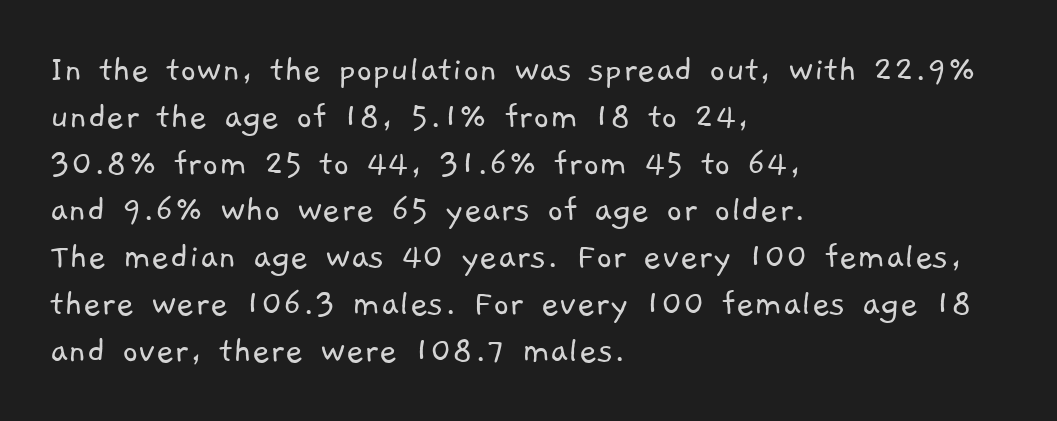
{"serif": "no", "bold": "no", "weight": "light", "width": "normal", "stroke_contrast": "low", "x_height": "medium", "monospaced": "no", "underline": "no", "align": "left", "line_spacing_ratio": 1.2, "letter_spacing": "normal", "letter_spacing_em": 0.0, "glyph_px": 39}
